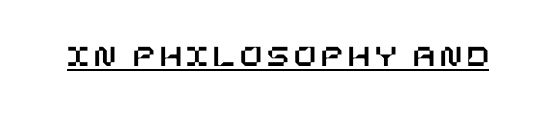
Q: Is the text italic (slanted)? A: No, it is upright.
Q: Is the text underlined? A: Yes.
Q: Width (condensed, normal, or wide)? A: Normal.
Q: Stroke contrast? A: Low.
Q: x-height? A: Large.
